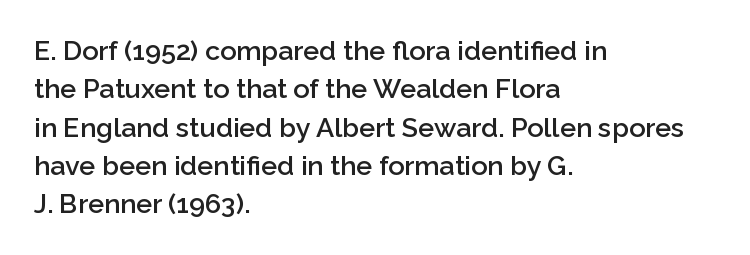
The image shows 27 px text type, upright; set left-aligned, normal line spacing (1.42x), normal letter spacing, not underlined.
